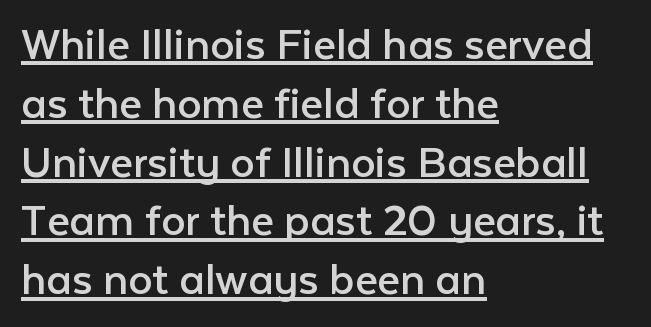
{"serif": "no", "italic": "no", "bold": "no", "weight": "regular", "width": "normal", "stroke_contrast": "low", "x_height": "medium", "monospaced": "no", "underline": "yes", "align": "left", "line_spacing_ratio": 1.2, "letter_spacing": "normal", "letter_spacing_em": 0.0, "glyph_px": 49}
